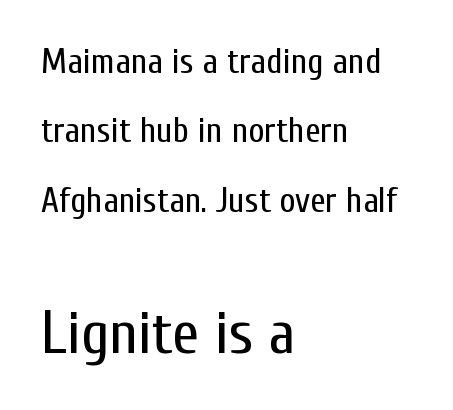
{"serif": "no", "italic": "no", "bold": "no", "weight": "regular", "width": "condensed", "stroke_contrast": "low", "x_height": "medium", "monospaced": "no", "underline": "no", "align": "left", "line_spacing": "loose", "line_spacing_ratio": 1.98, "letter_spacing": "normal", "letter_spacing_em": 0.0, "larger_block": "second", "size_ratio": 1.74, "glyph_px": 61}
